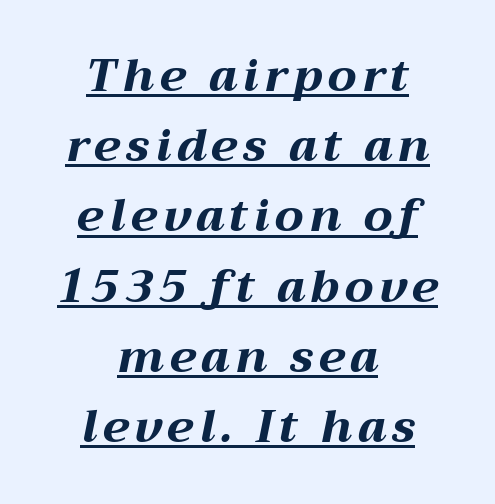
{"italic": "yes", "lean": "right", "slant_degrees": 12, "bold": "yes", "weight": "bold", "width": "wide", "stroke_contrast": "medium", "x_height": "medium", "monospaced": "no", "underline": "yes", "align": "center", "line_spacing": "normal", "line_spacing_ratio": 1.56, "glyph_px": 45}
